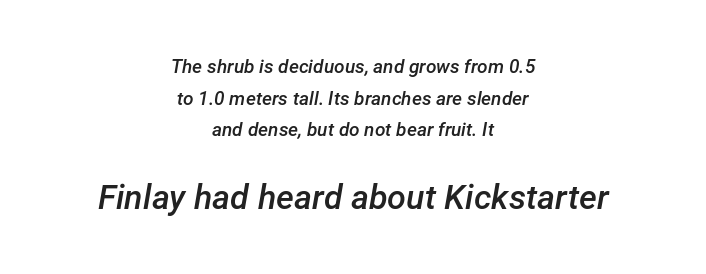
Q: Is the text bold? A: Semi-bold.
Q: Is the text italic (slanted)? A: Yes, it leans right by about 12 degrees.
Q: Is the text underlined? A: No.
Q: How is the paragraph aligned? A: Centered.
Q: Is the spacing between letters normal or unusually wide? A: Normal.
Q: Is the spacing between lines tight, normal or loose? A: Normal.
Q: Which block of text is set in a larger size, the first (top) or the second (bottom)? A: The second (bottom) one.
Q: Width (condensed, normal, or wide)? A: Normal.
Q: Stroke contrast? A: Low.
Q: x-height? A: Medium.
Q: Monospaced? A: No.
